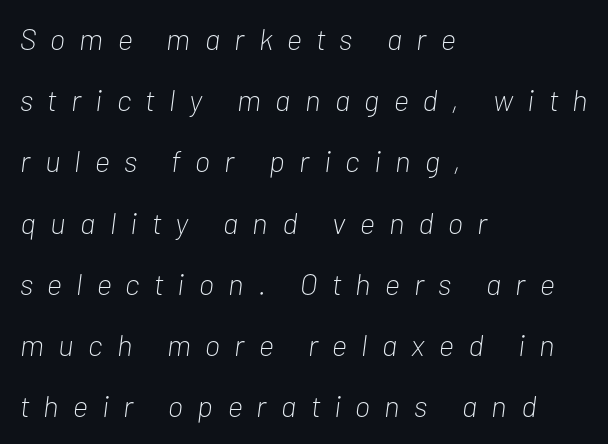
Q: Is the text bold? A: No.
Q: Is the text italic (slanted)? A: Yes, it leans right by about 7 degrees.
Q: Is the text underlined? A: No.
Q: How is the paragraph aligned? A: Left-aligned.
Q: Is the spacing between letters normal or unusually wide? A: Unusually wide.
Q: Is the spacing between lines tight, normal or loose? A: Loose.
Q: Width (condensed, normal, or wide)? A: Condensed.
Q: Stroke contrast? A: Low.
Q: x-height? A: Medium.
Q: Monospaced? A: No.
